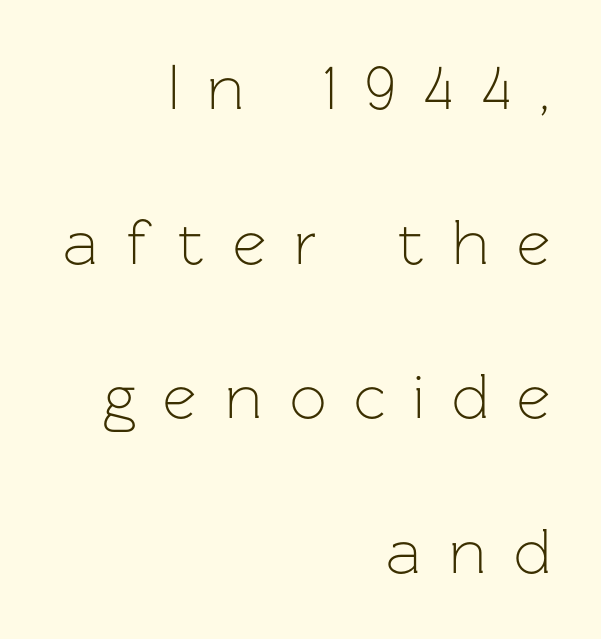
The string is rendered with underlining switched off. Grotesque or geometric, the face here clearly has no serifs. How would I describe the line gaps? Wide and relaxed. Weight class: somewhere from thin through regular.
